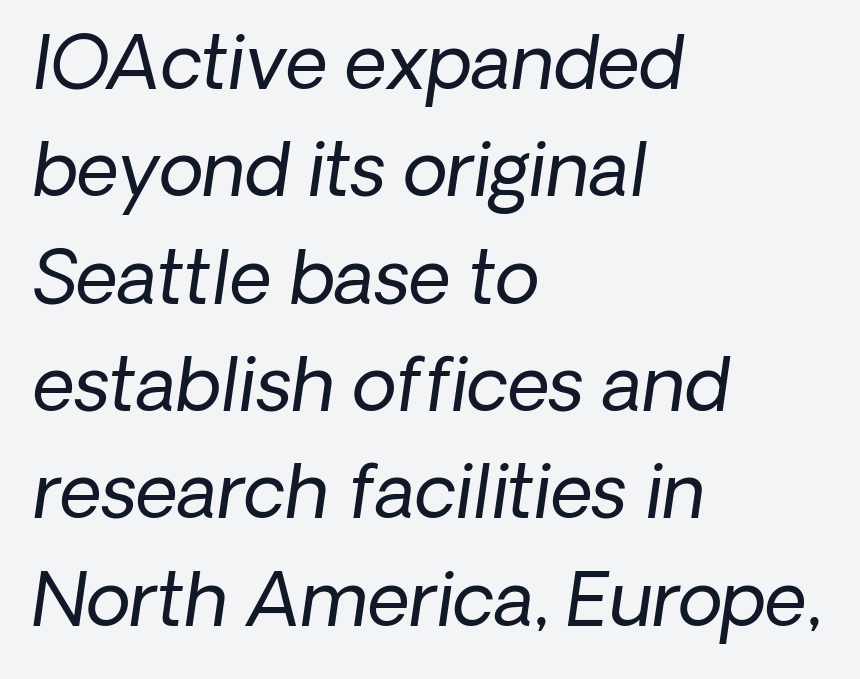
Plain, unruled lines of type. The passage shown is typed in a proportional face where columns would drift. Every row of glyphs begins at an identical x-position on the left. If you measured baseline to baseline, you'd find a middling distance. Letters have the restrained weight of plain body copy at most.
